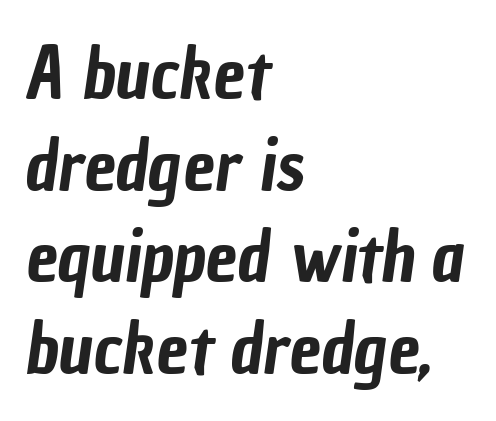
The image shows 71 px condensed sans-serif type; set left-aligned, normal line spacing (1.29x), normal letter spacing, not underlined; low stroke contrast and a medium x-height.
